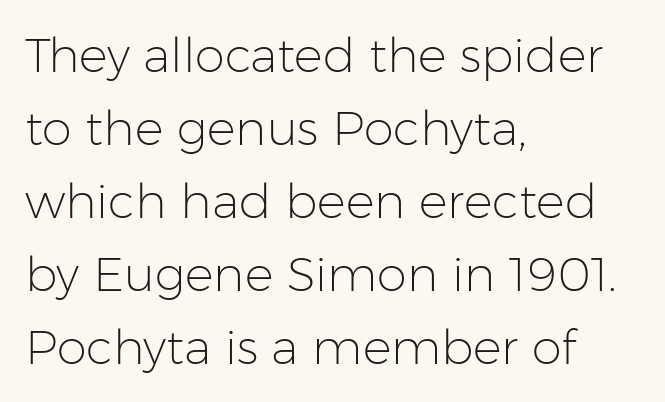
If you drew a line through each stem, it would be perfectly vertical. Is this a fixed-width face? No — the glyphs have proportional, varying widths. Line spacing here is normal. The words here are not underlined. Horizontally, the lines are justified to the leading edge only. You can tell from the bare stems that sans-serif type was used.
